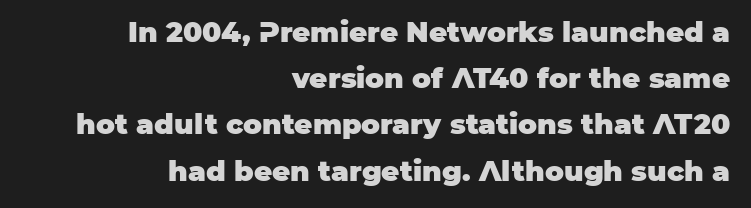
Q: Is the text bold? A: Yes.
Q: Is the text italic (slanted)? A: No, it is upright.
Q: Is the typeface a serif or a sans-serif typeface? A: Sans-serif.
Q: Is the text underlined? A: No.
Q: How is the paragraph aligned? A: Right-aligned.
Q: Is the spacing between letters normal or unusually wide? A: Normal.
Q: Is the spacing between lines tight, normal or loose? A: Normal.
Q: Width (condensed, normal, or wide)? A: Normal.
Q: Stroke contrast? A: Low.
Q: x-height? A: Large.
Q: Monospaced? A: No.
